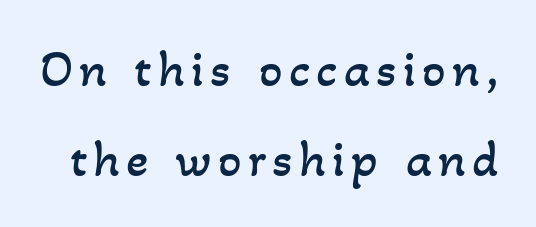
Think of a printed novel: that variable character pitch is what you see here. Is this a heavy cut? Hardly; it is regular or lighter. Check the space under the baseline: it is left empty.
